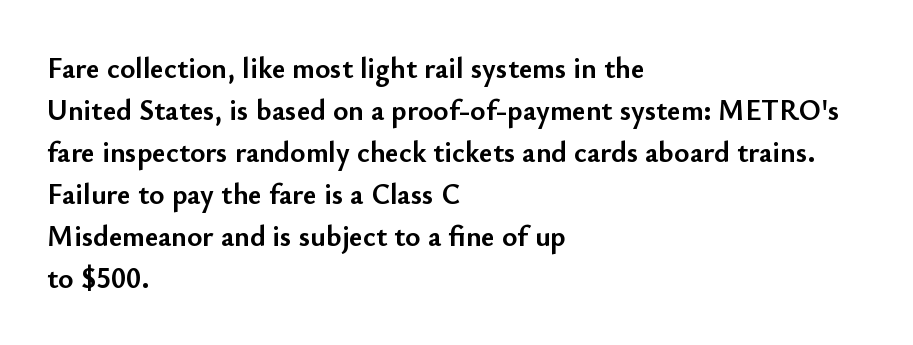
The image shows 29 px semibold sans-serif type, upright; set left-aligned, normal line spacing (1.45x), normal letter spacing, not underlined; low stroke contrast and a small x-height.
